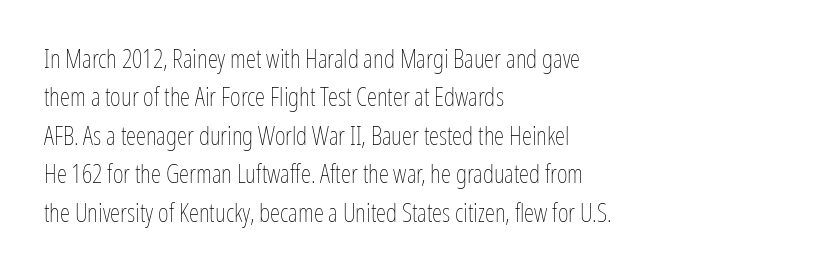
Q: Is the text bold? A: No.
Q: Is the text italic (slanted)? A: No, it is upright.
Q: Is the text underlined? A: No.
Q: How is the paragraph aligned? A: Left-aligned.
Q: Is the spacing between letters normal or unusually wide? A: Normal.
Q: Is the spacing between lines tight, normal or loose? A: Normal.
